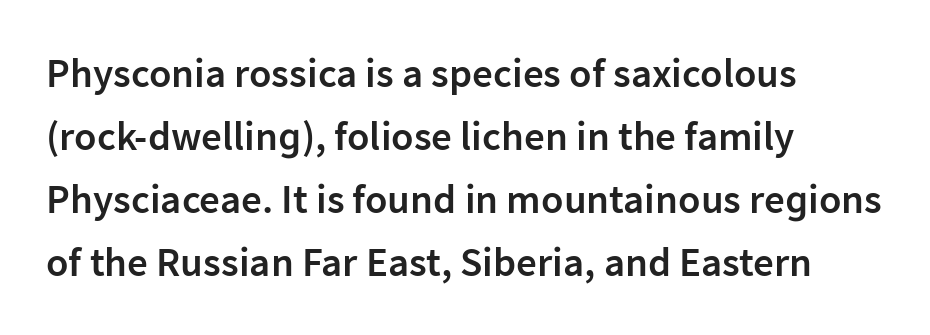
Does the lettering tilt? It doesn't — this is upright. Check under the words: just untouched page. Look at the stroke-to-counter ratio: somewhat heavy, a semibold. This sample has the flowing, uneven cadence of proportional lettering. In CSS terms this would be text-align: left. Short note: letters normally spaced.
